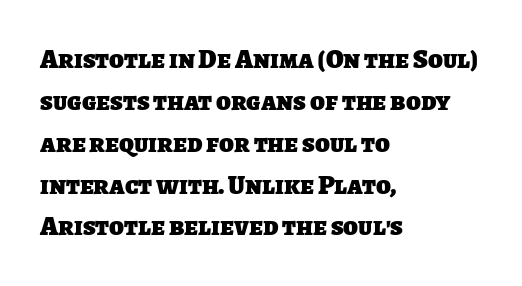
Every row of glyphs begins at an identical x-position on the left. Just letters on the line, the space beneath them empty. This block has exactly the height ordinary leading produces. The rendering uses a bold face; every stroke is thick and dark.
